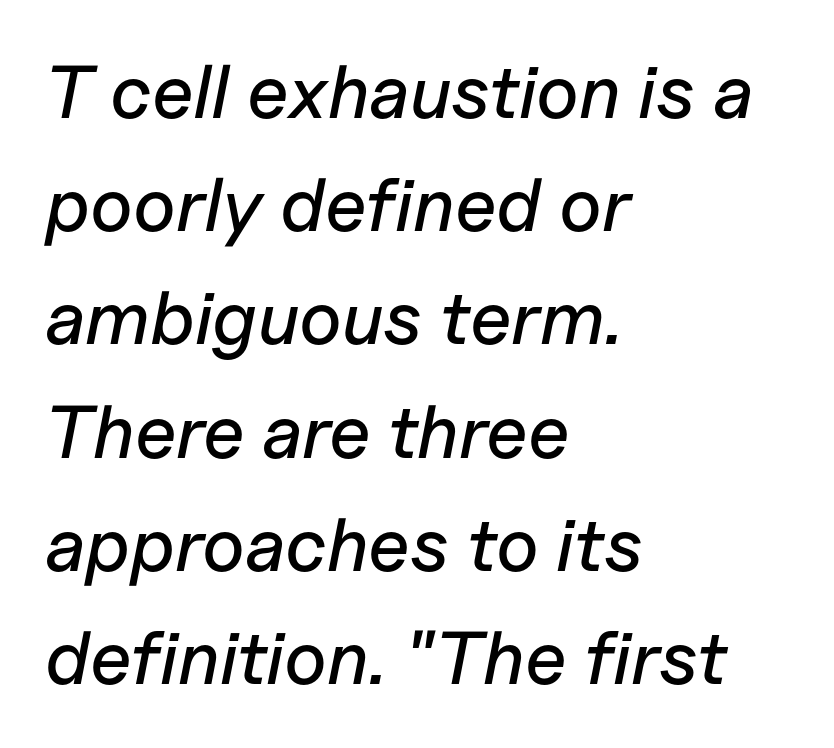
The line-height multiplier appears to be the usual default. You could not count columns in this text — the font is proportionally spaced. The words here are not underlined. The gaps between neighbouring characters are ordinary and unremarkable. You can tell it's italic because the verticals aren't actually vertical. If you drew a ruler down the left edge, every line would touch it.
